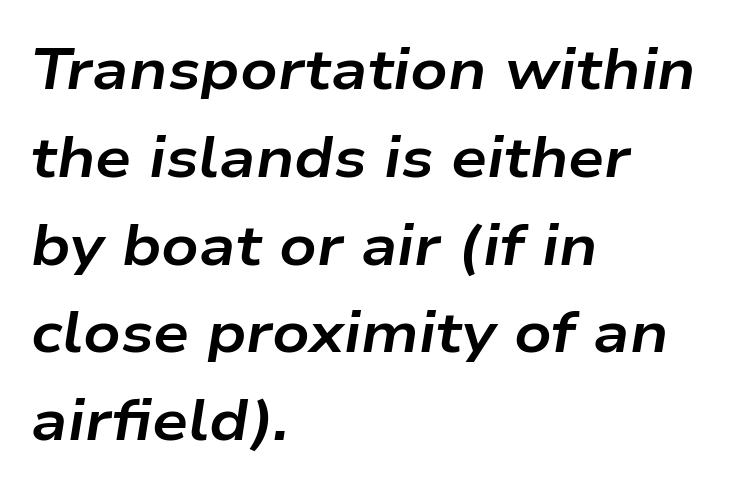
The image shows 57 px bold, wide type, italic (leaning right); set left-aligned, normal line spacing (1.54x), normal letter spacing, not underlined; low stroke contrast and a medium x-height.
